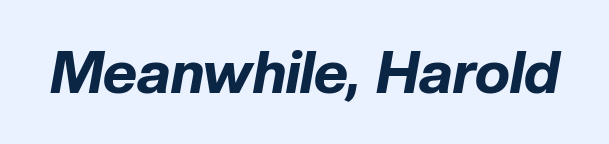
Every character sits at an angle, as italics do. Stroke thickness is high; the sample reads as a true bold. Descenders hang freely into open space. Inter-character spacing is left at the font's built-in metrics.
